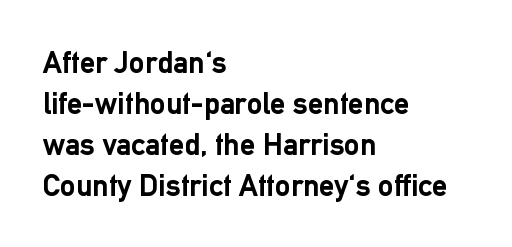
{"serif": "no", "italic": "no", "bold": "yes", "weight": "semibold", "width": "normal", "stroke_contrast": "low", "x_height": "medium", "monospaced": "no", "underline": "no", "align": "left", "line_spacing": "normal", "line_spacing_ratio": 1.32, "letter_spacing": "normal", "letter_spacing_em": 0.0, "glyph_px": 31}
